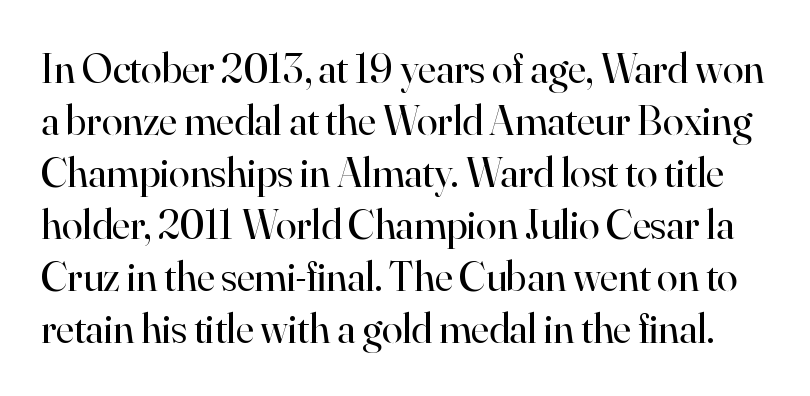
The image shows 42 px regular-weight serif type, upright; set line spacing 1.24x, normal letter spacing, not underlined; high stroke contrast and a small x-height.
